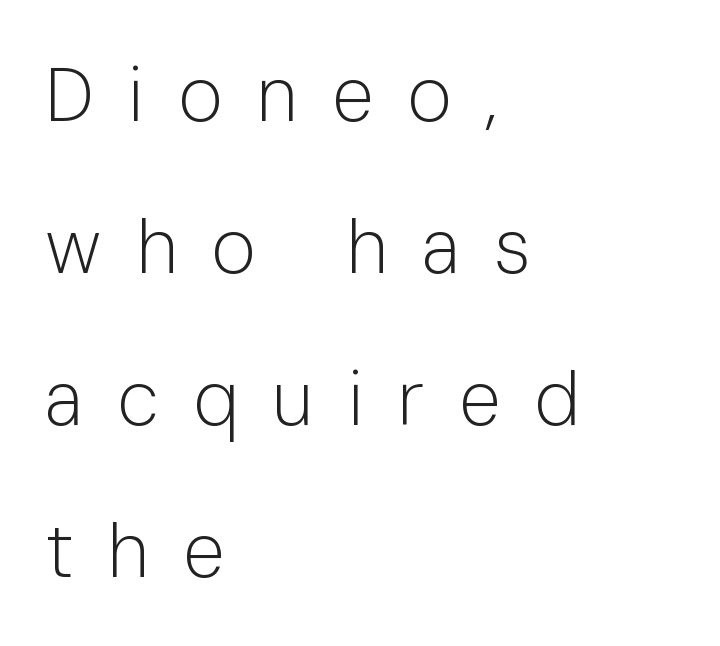
{"serif": "no", "italic": "no", "bold": "no", "weight": "light", "width": "normal", "stroke_contrast": "low", "x_height": "medium", "monospaced": "no", "underline": "no", "align": "left", "line_spacing": "loose", "line_spacing_ratio": 2.0, "letter_spacing": "wide", "letter_spacing_em": 0.45, "glyph_px": 76}
